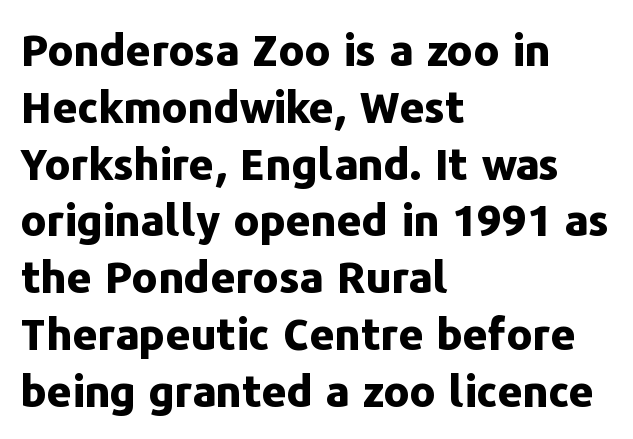
The characters display no serif detailing; their extremities are plain. Weight check: bold — yes, fully. The face used here is rendered with its standard letterfit. The glyphs are unaccompanied by any horizontal stroke below them. Think of a printed novel: that variable character pitch is what you see here. Compared with a centered layout, this one pins lines to the left instead.
